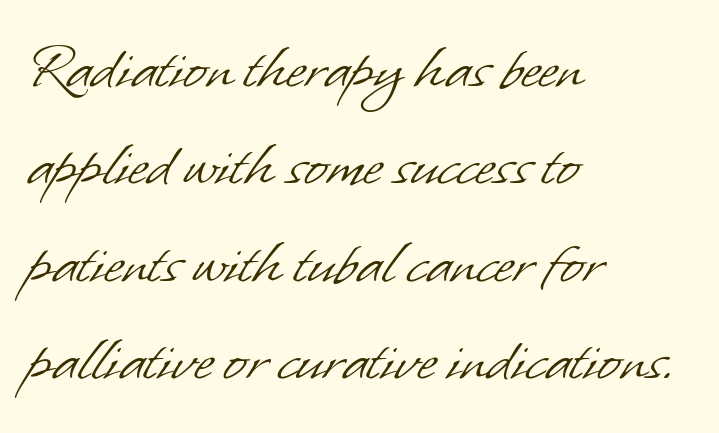
The image shows 69 px light sans-serif type; set left-aligned, normal line spacing (1.41x), normal letter spacing, not underlined; low stroke contrast and a small x-height.
